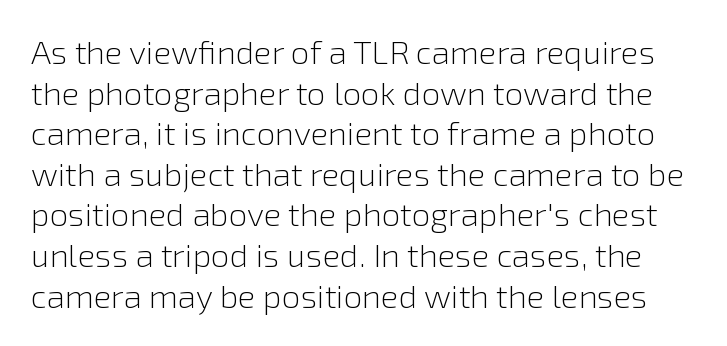
This sample has the flowing, uneven cadence of proportional lettering. Is the letter spacing exaggerated? No — it looks like the ordinary default. The text was rendered using a sans face with plain stroke endings. Vertical strokes here are truly vertical. The passage shown is not bold in any degree. Has an underline been added? It has not.
